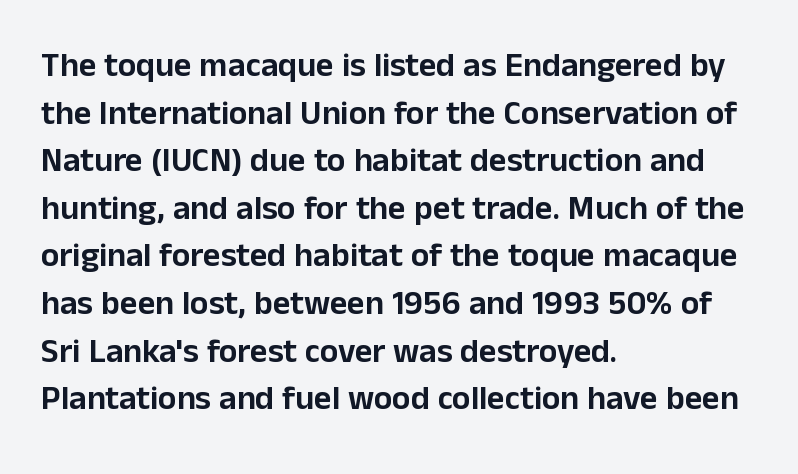
Q: Is the text italic (slanted)? A: No, it is upright.
Q: Is the typeface a serif or a sans-serif typeface? A: Sans-serif.
Q: Is the text underlined? A: No.
Q: How is the paragraph aligned? A: Left-aligned.
Q: Is the spacing between letters normal or unusually wide? A: Normal.
Q: Is the spacing between lines tight, normal or loose? A: Normal.
Q: Width (condensed, normal, or wide)? A: Normal.
Q: Stroke contrast? A: Low.
Q: x-height? A: Medium.
Q: Monospaced? A: No.
